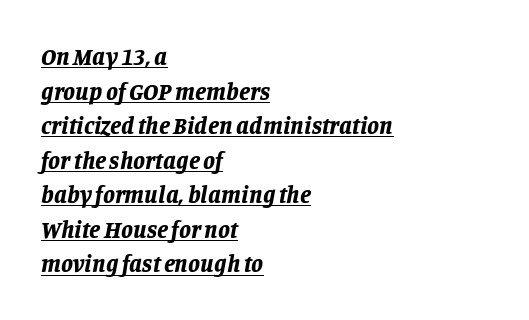
The gaps between neighbouring characters are ordinary and unremarkable. The passage is arranged the way most books set body copy — flush left. Horizontal bands of white between lines are of average thickness. Every letter is thick-stroked: bold, no question. An italicized treatment has been applied to the whole sample.
